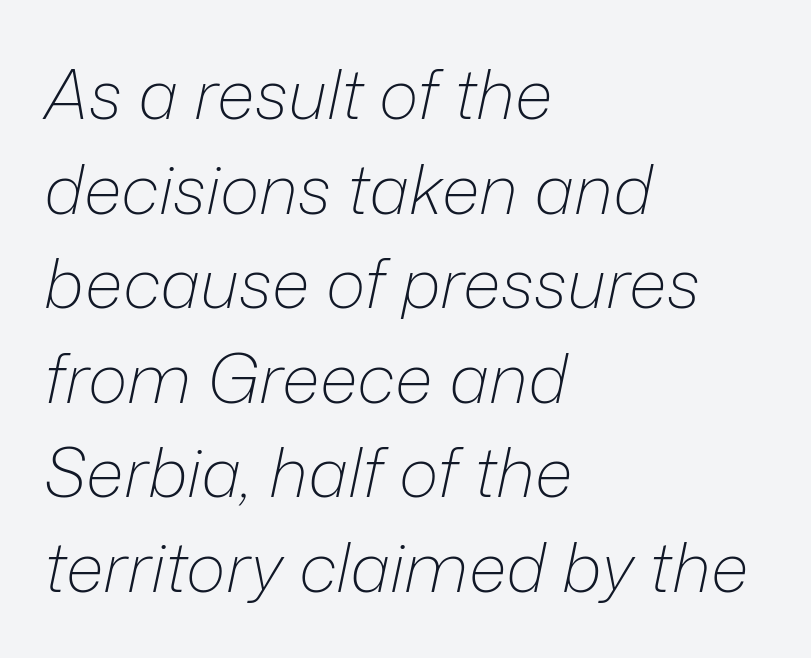
Nobody touched the tracking dial on this one. The passage shown is typed in a proportional face where columns would drift. Designer's note — italics engaged. This sample is left-justified, so line endings fall wherever the words run out. Whoever set this chose a conventional vertical rhythm.
